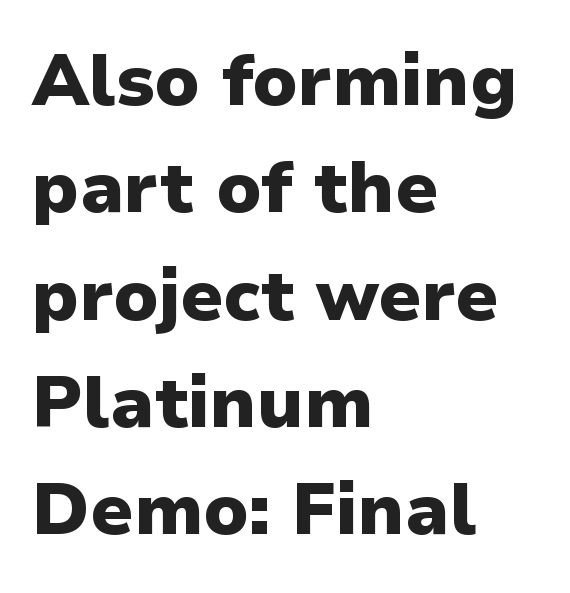
Q: Is the text bold? A: Yes.
Q: Is the text italic (slanted)? A: No, it is upright.
Q: Is the typeface a serif or a sans-serif typeface? A: Sans-serif.
Q: Is the text underlined? A: No.
Q: How is the paragraph aligned? A: Left-aligned.
Q: Is the spacing between letters normal or unusually wide? A: Normal.
Q: Is the spacing between lines tight, normal or loose? A: Normal.
Q: Width (condensed, normal, or wide)? A: Normal.
Q: Stroke contrast? A: Low.
Q: x-height? A: Medium.
Q: Monospaced? A: No.
